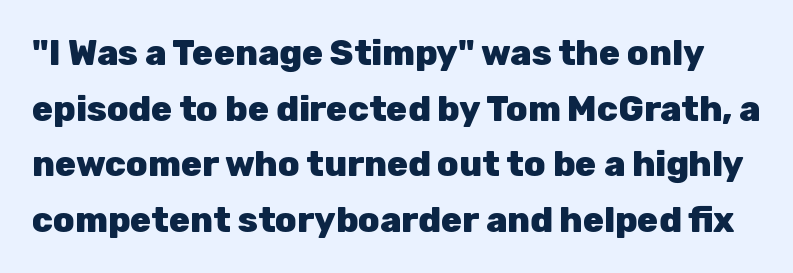
{"serif": "no", "italic": "no", "bold": "yes", "weight": "heavy", "width": "normal", "stroke_contrast": "low", "x_height": "medium", "monospaced": "no", "underline": "no", "line_spacing": "normal", "line_spacing_ratio": 1.59, "letter_spacing": "normal", "letter_spacing_em": 0.0, "glyph_px": 35}
